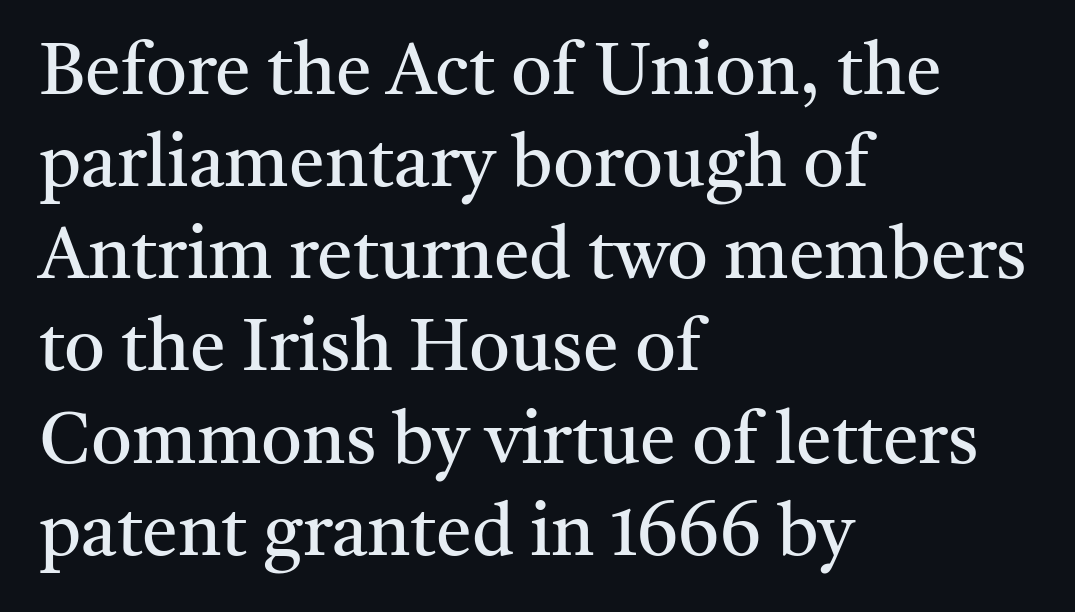
Q: Is the text bold? A: No.
Q: Is the text italic (slanted)? A: No, it is upright.
Q: Is the typeface a serif or a sans-serif typeface? A: Serif.
Q: Is the text underlined? A: No.
Q: How is the paragraph aligned? A: Left-aligned.
Q: Is the spacing between letters normal or unusually wide? A: Normal.
Q: Is the spacing between lines tight, normal or loose? A: Normal.
Q: Width (condensed, normal, or wide)? A: Normal.
Q: Stroke contrast? A: Medium.
Q: x-height? A: Medium.
Q: Monospaced? A: No.
